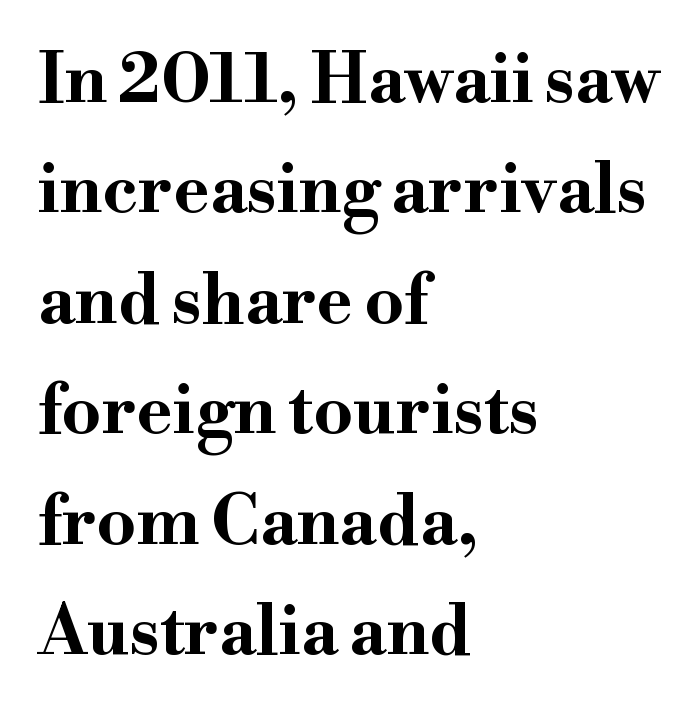
Q: Is the text bold? A: Yes.
Q: Is the text italic (slanted)? A: No, it is upright.
Q: Is the typeface a serif or a sans-serif typeface? A: Serif.
Q: Is the text underlined? A: No.
Q: How is the paragraph aligned? A: Left-aligned.
Q: Is the spacing between letters normal or unusually wide? A: Normal.
Q: Is the spacing between lines tight, normal or loose? A: Normal.
Q: Width (condensed, normal, or wide)? A: Wide.
Q: Stroke contrast? A: High.
Q: x-height? A: Small.
Q: Monospaced? A: No.
